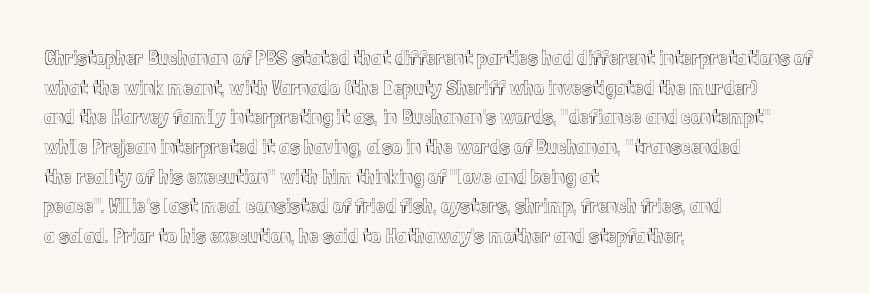
Q: Is the text italic (slanted)? A: No, it is upright.
Q: Is the text underlined? A: No.
Q: How is the paragraph aligned? A: Left-aligned.
Q: Is the spacing between letters normal or unusually wide? A: Normal.
Q: Is the spacing between lines tight, normal or loose? A: Normal.
